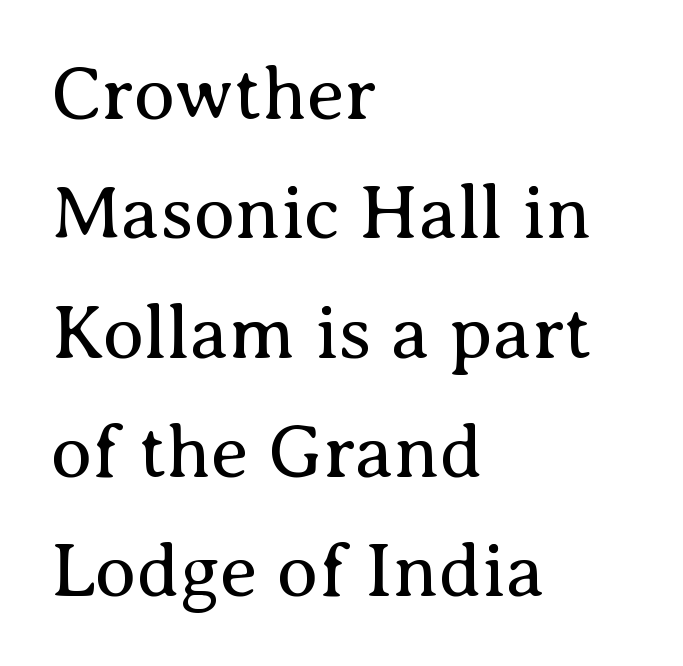
{"serif": "yes", "italic": "no", "bold": "no", "weight": "regular", "width": "normal", "stroke_contrast": "medium", "x_height": "medium", "monospaced": "no", "underline": "no", "align": "left", "line_spacing": "normal", "line_spacing_ratio": 1.57, "letter_spacing": "normal", "letter_spacing_em": 0.0, "glyph_px": 76}
